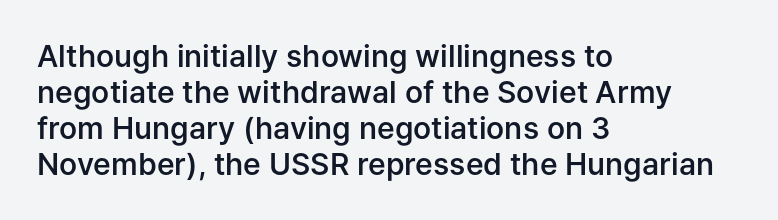
Caption: semibold face, moderately heavy strokes. Proportional: the letters do not fall into vertical columns. Underline: absent. In CSS terms this would be text-align: left. The typography opts for an upright posture over an oblique one.
